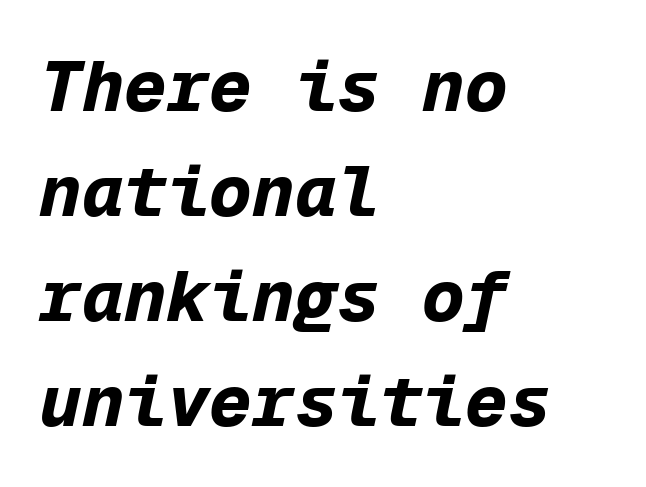
The image shows 71 px bold type, italic (leaning right), monospaced; set left-aligned, normal line spacing (1.48x), normal letter spacing, not underlined; low stroke contrast and a medium x-height.
